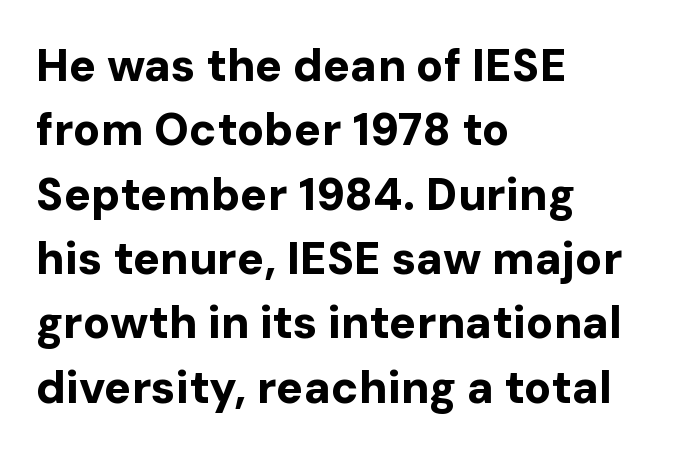
Q: Is the text bold? A: Yes.
Q: Is the text italic (slanted)? A: No, it is upright.
Q: Is the typeface a serif or a sans-serif typeface? A: Sans-serif.
Q: Is the text underlined? A: No.
Q: How is the paragraph aligned? A: Left-aligned.
Q: Is the spacing between letters normal or unusually wide? A: Normal.
Q: Is the spacing between lines tight, normal or loose? A: Normal.
Q: Width (condensed, normal, or wide)? A: Normal.
Q: Stroke contrast? A: Low.
Q: x-height? A: Medium.
Q: Monospaced? A: No.
